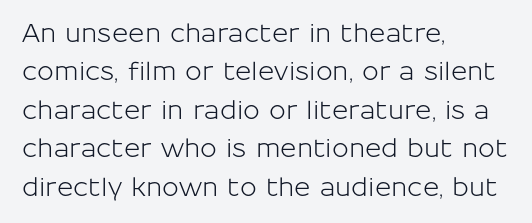
These lines stack with their left ends in a neat column. This is the regular roman posture of the typeface. Leading matches the norm, producing a regular column. No extra tracking has been applied to these lines. Type without underlining.
